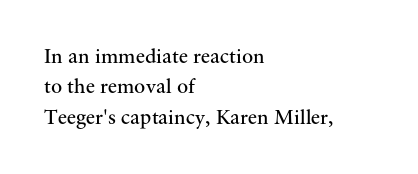
{"italic": "no", "bold": "no", "underline": "no", "align": "left", "line_spacing": "normal", "line_spacing_ratio": 1.45, "letter_spacing": "normal", "letter_spacing_em": 0.0, "glyph_px": 21}
